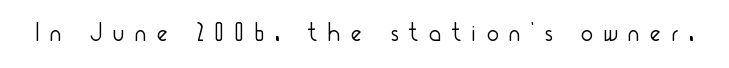
The image shows 25 px text type, upright; set unusually wide letter spacing (+0.45 em), not underlined.
